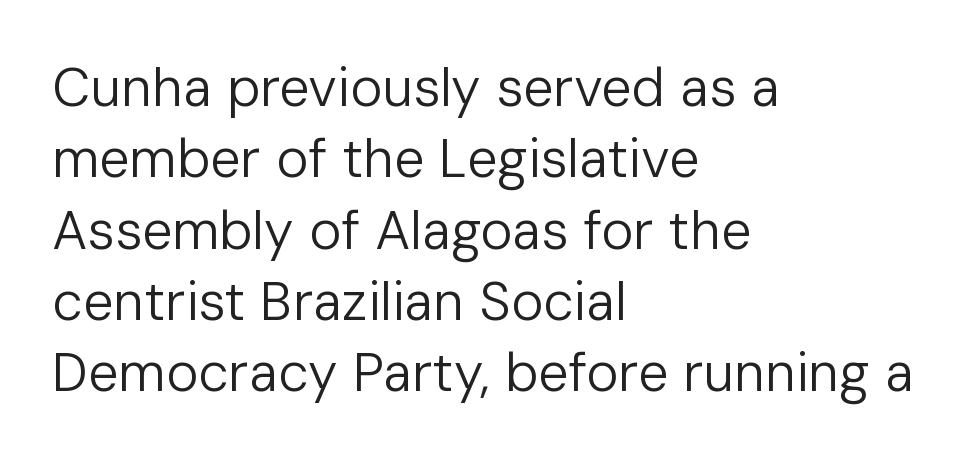
{"serif": "no", "italic": "no", "bold": "no", "weight": "regular", "width": "normal", "stroke_contrast": "low", "x_height": "medium", "monospaced": "no", "underline": "no", "align": "left", "line_spacing": "normal", "line_spacing_ratio": 1.32, "letter_spacing": "normal", "letter_spacing_em": 0.0, "glyph_px": 54}
